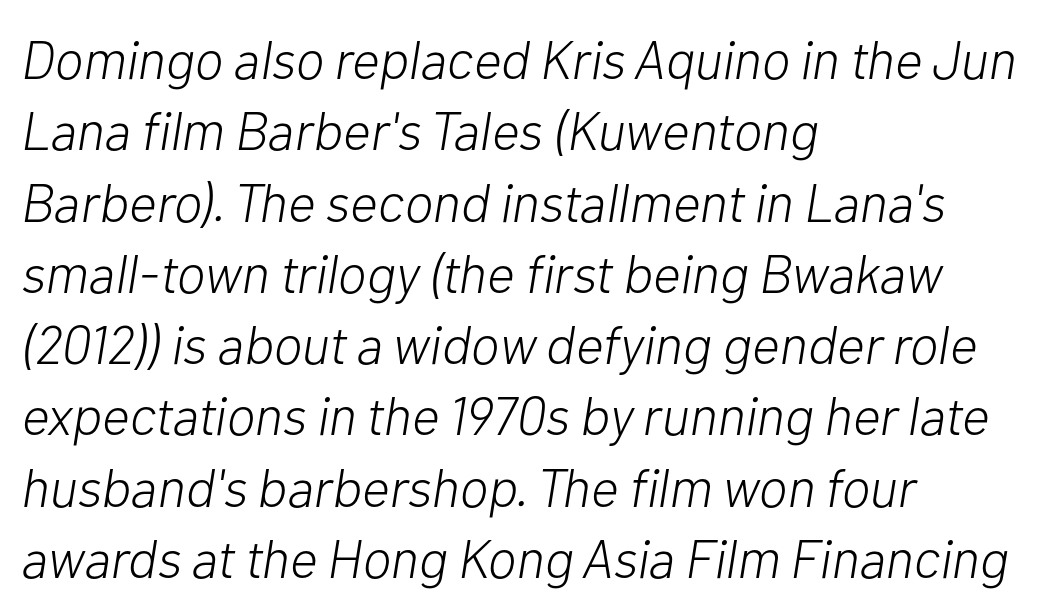
Q: Is the text bold? A: No.
Q: Is the text italic (slanted)? A: Yes, it leans right by about 10 degrees.
Q: Is the text underlined? A: No.
Q: How is the paragraph aligned? A: Left-aligned.
Q: Is the spacing between letters normal or unusually wide? A: Normal.
Q: Is the spacing between lines tight, normal or loose? A: Normal.
Q: Width (condensed, normal, or wide)? A: Normal.
Q: Stroke contrast? A: Low.
Q: x-height? A: Medium.
Q: Monospaced? A: No.
